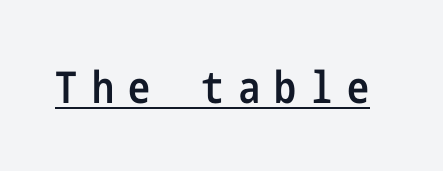
The image shows 44 px semibold, condensed sans-serif type, upright; set unusually wide letter spacing (+0.33 em), underlined; low stroke contrast and a medium x-height.
